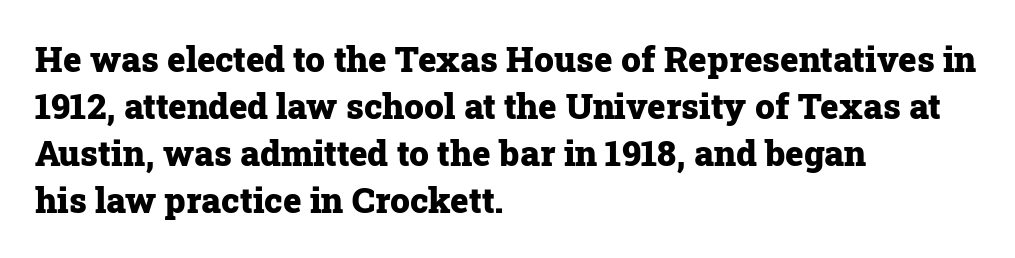
Q: Is the text bold? A: Yes.
Q: Is the text italic (slanted)? A: No, it is upright.
Q: Is the typeface a serif or a sans-serif typeface? A: Serif.
Q: Is the text underlined? A: No.
Q: How is the paragraph aligned? A: Left-aligned.
Q: Is the spacing between letters normal or unusually wide? A: Normal.
Q: Is the spacing between lines tight, normal or loose? A: Normal.
Q: Width (condensed, normal, or wide)? A: Normal.
Q: Stroke contrast? A: Low.
Q: x-height? A: Medium.
Q: Monospaced? A: No.
